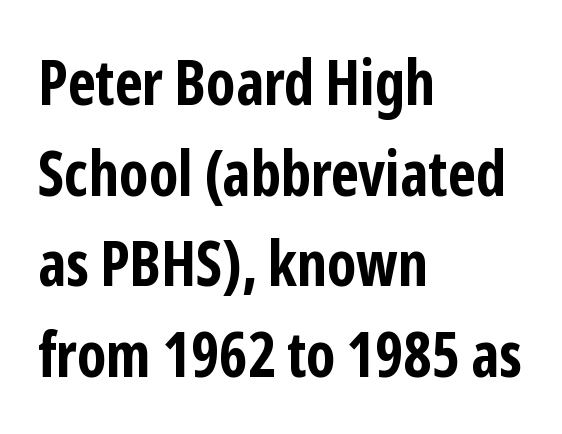
Q: Is the text bold? A: Yes.
Q: Is the text italic (slanted)? A: No, it is upright.
Q: Is the typeface a serif or a sans-serif typeface? A: Sans-serif.
Q: Is the text underlined? A: No.
Q: How is the paragraph aligned? A: Left-aligned.
Q: Is the spacing between letters normal or unusually wide? A: Normal.
Q: Is the spacing between lines tight, normal or loose? A: Normal.
Q: Width (condensed, normal, or wide)? A: Condensed.
Q: Stroke contrast? A: Low.
Q: x-height? A: Medium.
Q: Monospaced? A: No.
